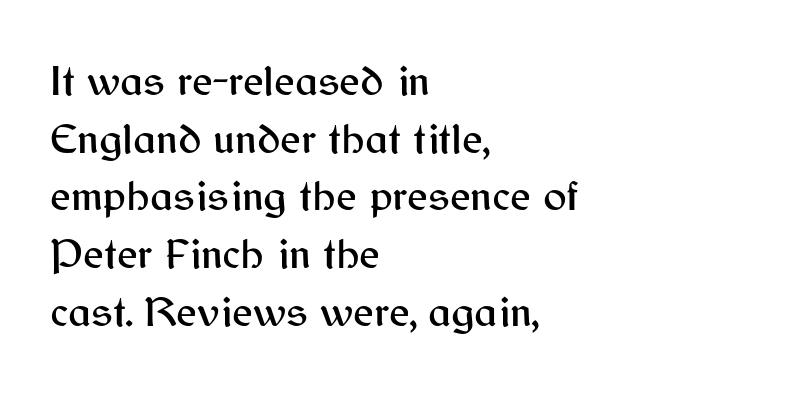
The image shows 44 px sans-serif type, upright; set left-aligned, normal line spacing (1.31x), normal letter spacing, not underlined; medium stroke contrast and a medium x-height.
